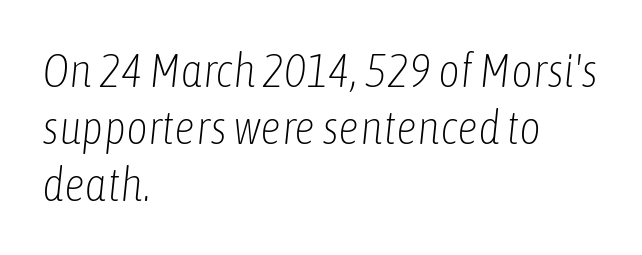
The image shows 47 px light, condensed type, italic (leaning right); set left-aligned, line spacing 1.21x, normal letter spacing, not underlined; low stroke contrast and a medium x-height.
